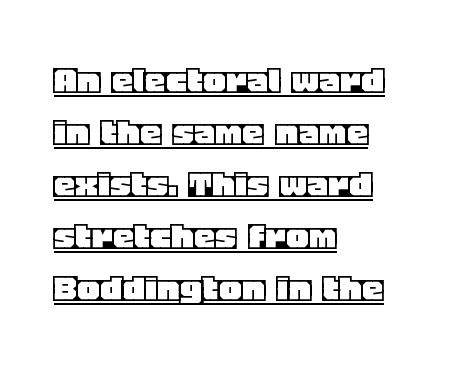
Q: Is the text italic (slanted)? A: No, it is upright.
Q: Is the text underlined? A: Yes.
Q: How is the paragraph aligned? A: Left-aligned.
Q: Is the spacing between letters normal or unusually wide? A: Normal.
Q: Width (condensed, normal, or wide)? A: Normal.
Q: x-height? A: Large.
Q: Monospaced? A: No.
